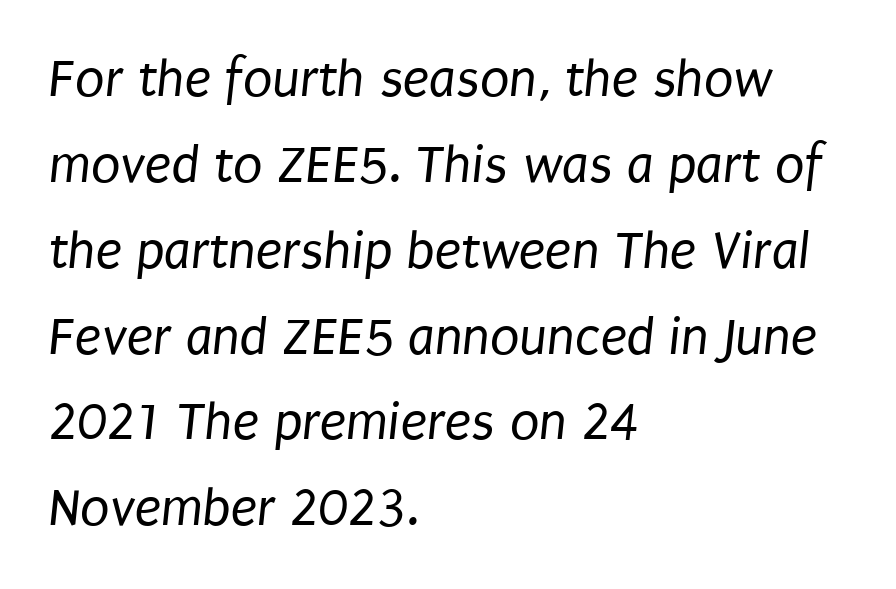
{"serif": "no", "bold": "no", "weight": "regular", "width": "condensed", "stroke_contrast": "low", "x_height": "large", "monospaced": "no", "underline": "no", "align": "left", "line_spacing": "normal", "line_spacing_ratio": 1.59, "letter_spacing": "normal", "letter_spacing_em": 0.0, "glyph_px": 54}
